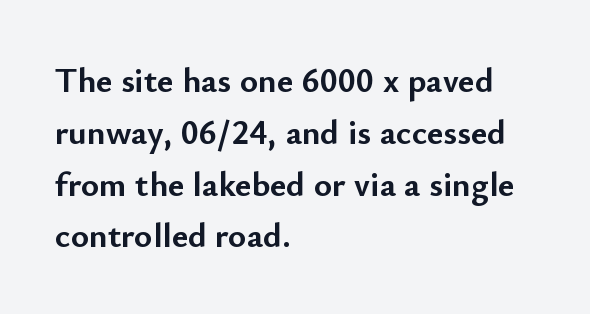
{"serif": "no", "italic": "no", "bold": "yes", "weight": "semibold", "width": "normal", "stroke_contrast": "low", "x_height": "small", "monospaced": "no", "underline": "no", "align": "left", "line_spacing": "normal", "line_spacing_ratio": 1.48, "letter_spacing": "normal", "letter_spacing_em": 0.0, "glyph_px": 35}
